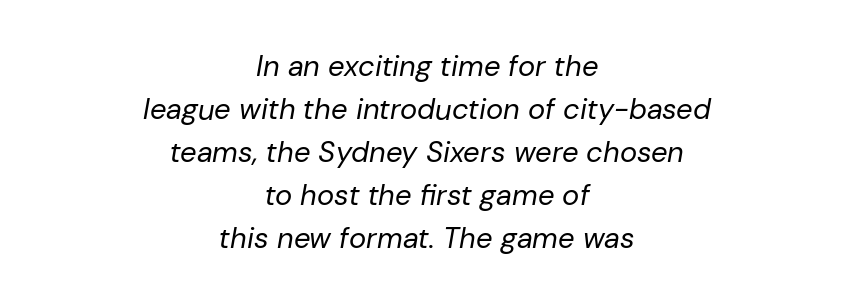
{"italic": "yes", "lean": "right", "slant_degrees": 10, "bold": "no", "weight": "regular", "width": "normal", "stroke_contrast": "low", "x_height": "medium", "monospaced": "no", "underline": "no", "align": "center", "line_spacing": "normal", "line_spacing_ratio": 1.48, "letter_spacing": "normal", "letter_spacing_em": 0.0, "glyph_px": 29}
